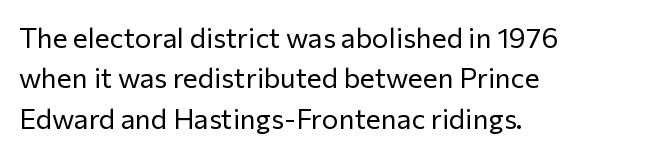
This sample is left-justified, so line endings fall wherever the words run out. Tracking value appears to be zero — textbook default spacing. Serifs: no, the terminals of the letterforms are clean. A light-to-regular cut is what we see here. The letters advance in unequal steps, a hallmark of proportional type.
